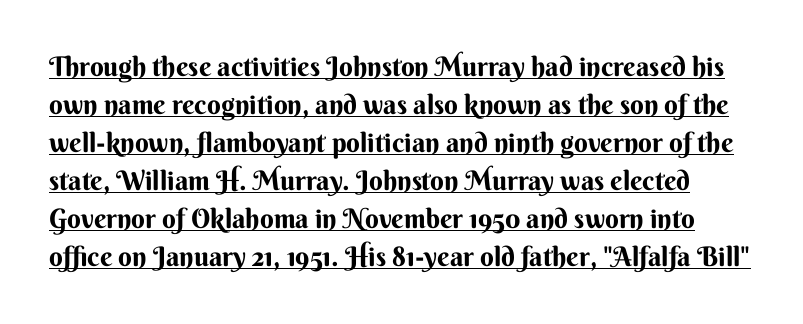
The image shows 27 px text type, upright; set normal line spacing (1.41x), normal letter spacing, underlined.
